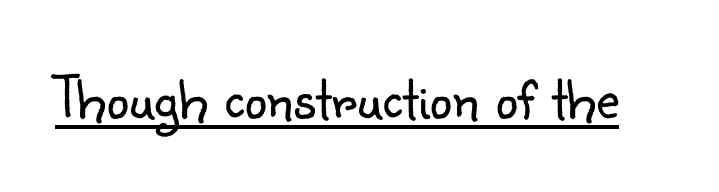
{"serif": "no", "italic": "no", "bold": "no", "weight": "light", "width": "normal", "stroke_contrast": "low", "x_height": "small", "monospaced": "no", "underline": "yes", "letter_spacing": "normal", "letter_spacing_em": 0.0, "glyph_px": 63}
